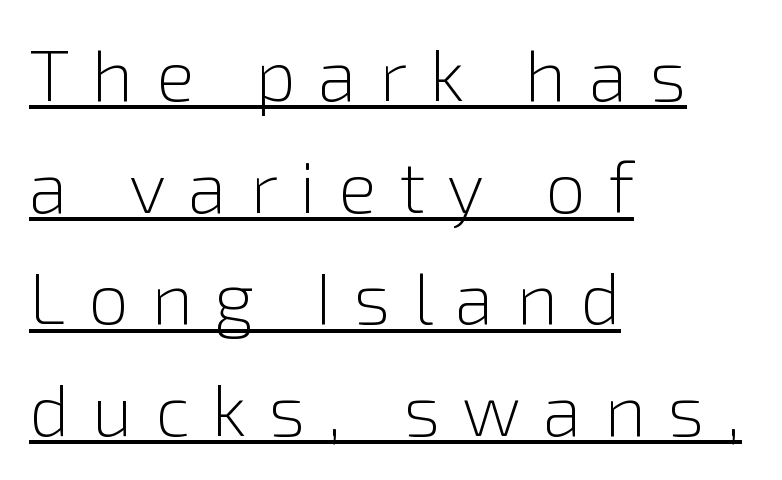
{"serif": "no", "italic": "no", "bold": "no", "weight": "light", "width": "normal", "stroke_contrast": "low", "x_height": "medium", "monospaced": "no", "underline": "yes", "align": "left", "line_spacing": "normal", "line_spacing_ratio": 1.55, "letter_spacing": "wide", "letter_spacing_em": 0.31, "glyph_px": 72}
